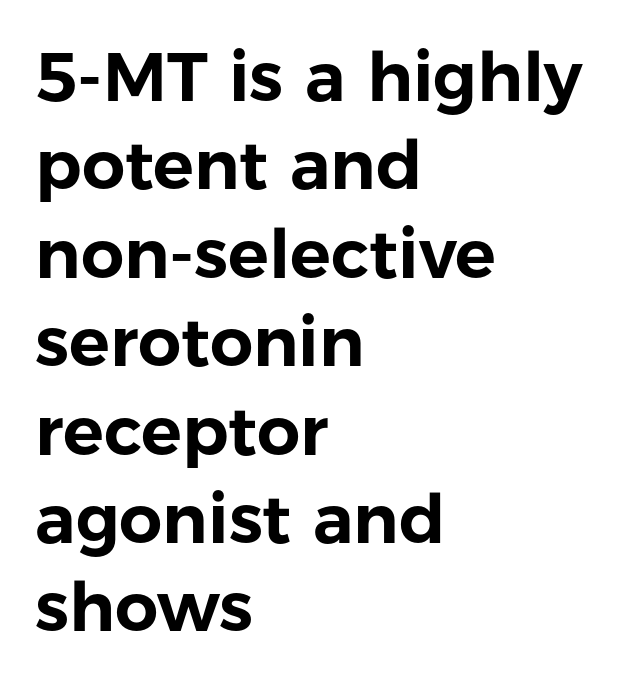
A typesetter would call this proportional, since set widths differ per character. Anything drawn beneath the words? Only blank space. The line texture is even and compact thanks to regular tracking. The block of text has a typical density, with ordinary space between rows. The rendering shows plain stroke endings on the letterforms — a sans-serif design.
